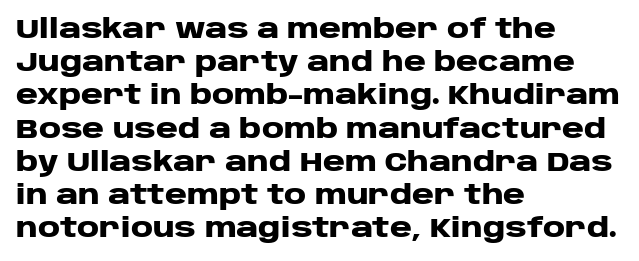
The image shows 27 px bold type, upright; set left-aligned, line spacing 1.23x, normal letter spacing, not underlined.
